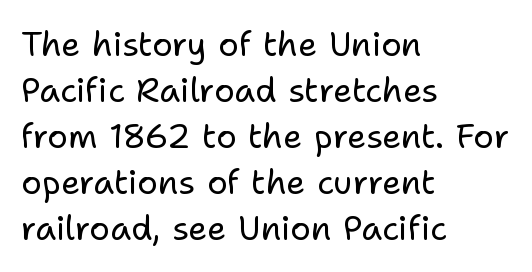
Underline: absent. A roman cut, with each character standing at attention. Compared with typical body copy, the letter spacing here is the same. Notice how descenders clear the ascenders below comfortably — that's standard leading. Each line starts at the same left margin while the right side varies.
